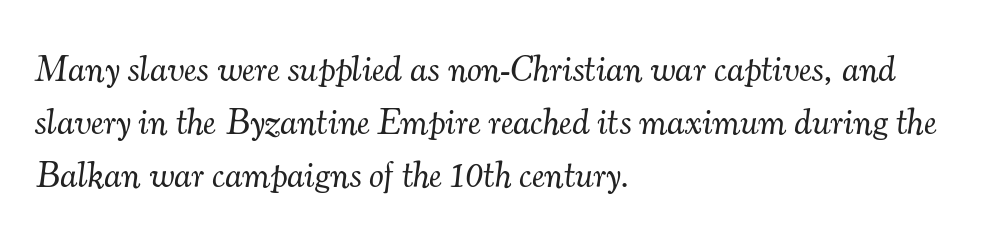
The image shows 37 px light serif type, italic (leaning right); set left-aligned, normal line spacing (1.43x), normal letter spacing, not underlined; medium stroke contrast and a small x-height.
